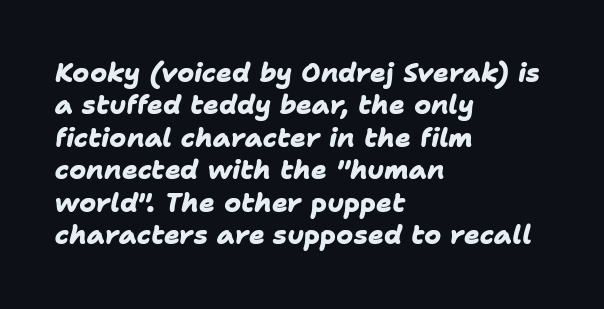
The image shows 26 px bold type; set left-aligned, normal line spacing (1.25x), normal letter spacing, not underlined.
